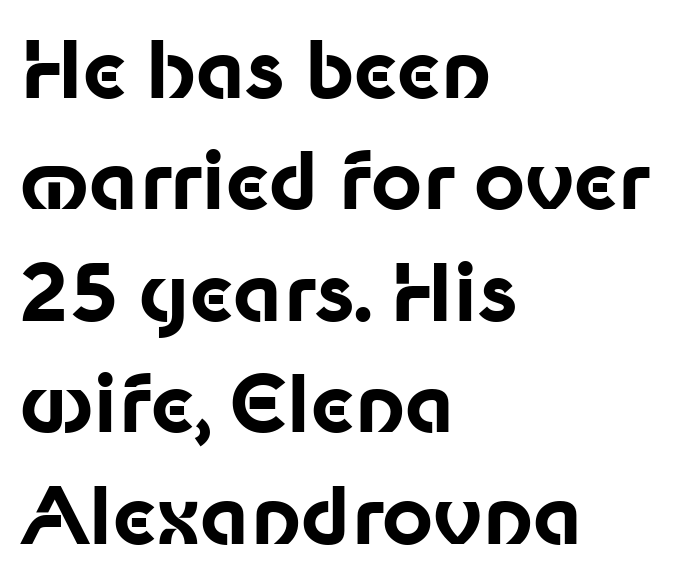
Leftover space on each line is placed entirely after the last word. Students, this is bold: see how much ink each stroke carries. The tracking reads as untouched default to a designer's eye. The passage shown is typed in a proportional face where columns would drift. Type style note: lacks serifs. Regular leading.
